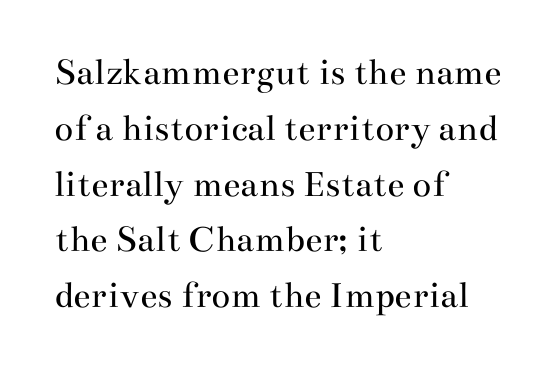
The letters advance in unequal steps, a hallmark of proportional type. Every stem runs plumb, perpendicular to the baseline. Unlike a clean sans, this face finishes its strokes with serifs. Underline: absent.
